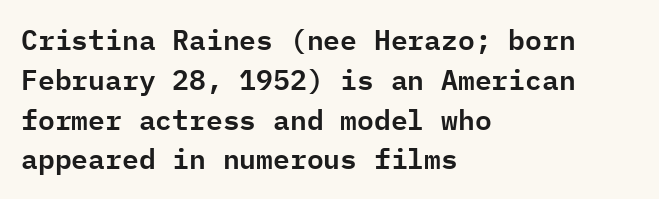
How would I describe the line gaps? Plain and ordinary. The text block is weighted toward the left margin, trailing off unevenly rightward. Does extra space separate the letters? No, they use regular spacing. Only glyphs here, with clear space below each row. You can tell from the bare stems that sans-serif type was used.
